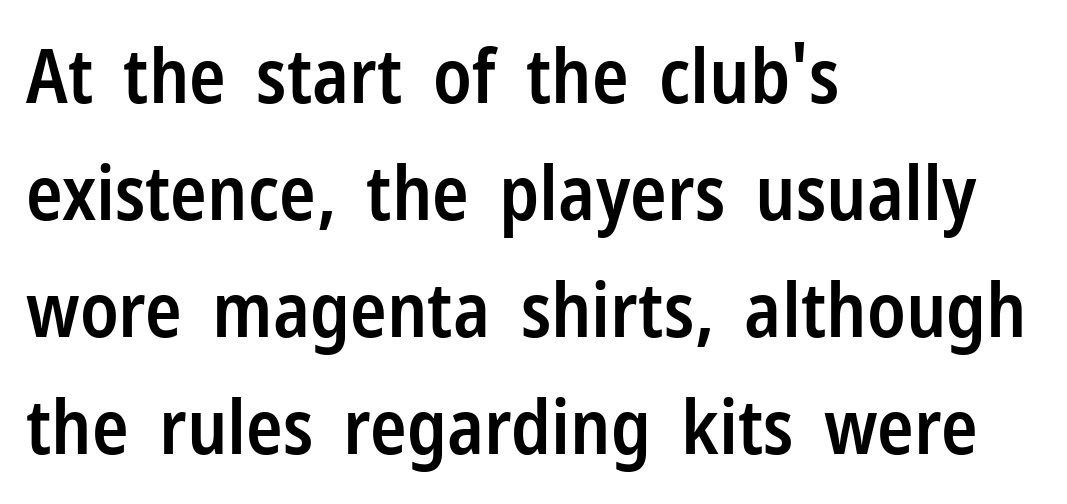
The image shows 76 px semibold, condensed sans-serif type, upright; set left-aligned, normal line spacing (1.54x), normal letter spacing, not underlined; low stroke contrast and a medium x-height.
